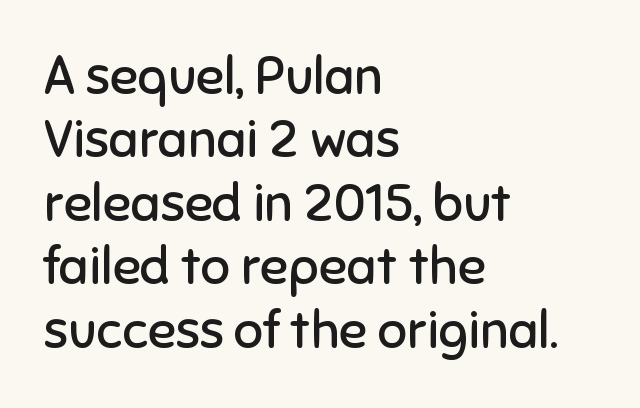
The image shows 52 px regular-weight sans-serif type, upright; set left-aligned, line spacing 1.22x, normal letter spacing, not underlined; low stroke contrast and a medium x-height.
